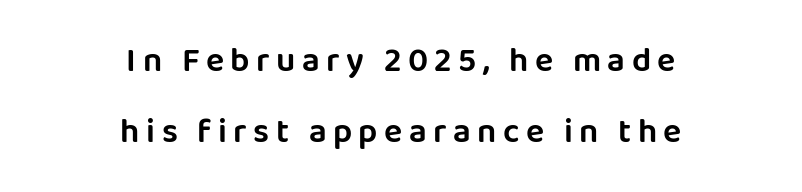
The image shows 34 px sans-serif type, upright; set centered, loose line spacing (2.1x), not underlined; low stroke contrast and a large x-height.
